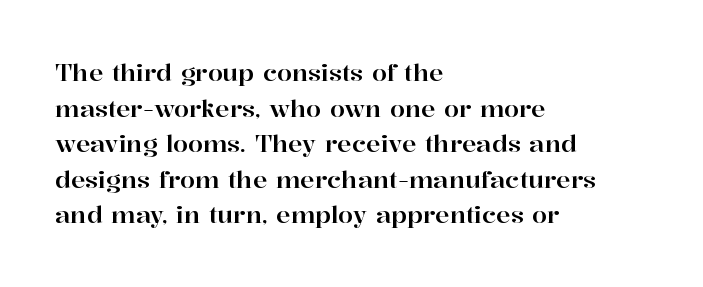
{"italic": "no", "underline": "no", "align": "left", "line_spacing": "normal", "line_spacing_ratio": 1.48, "letter_spacing": "normal", "letter_spacing_em": 0.0, "glyph_px": 24}
